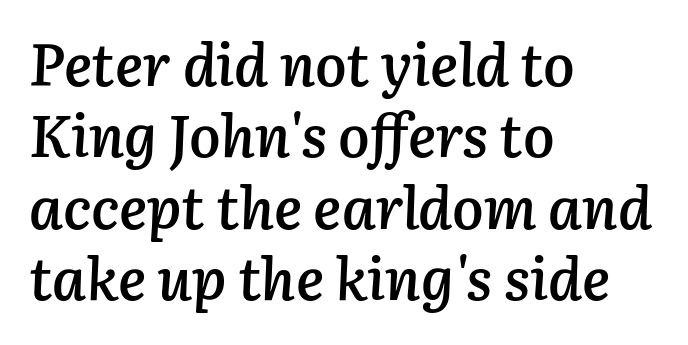
The image shows 59 px semibold type, italic (leaning right); set left-aligned, line spacing 1.21x, normal letter spacing, not underlined; low stroke contrast and a medium x-height.
